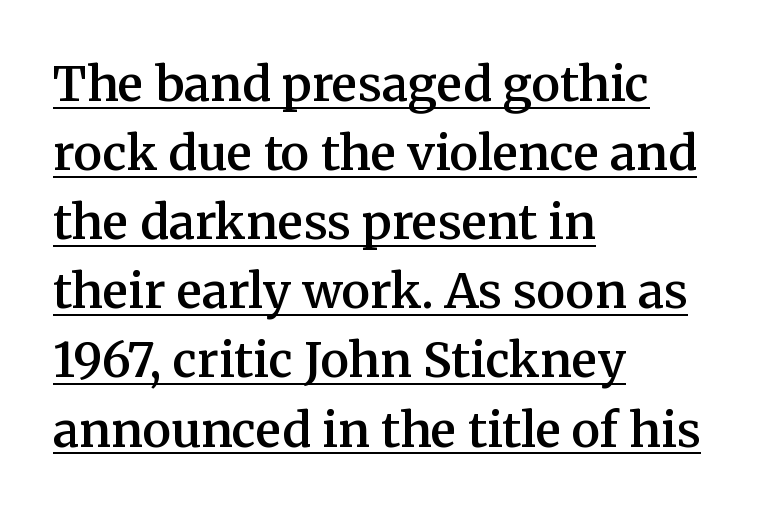
Q: Is the text bold? A: Semi-bold.
Q: Is the text italic (slanted)? A: No, it is upright.
Q: Is the typeface a serif or a sans-serif typeface? A: Serif.
Q: Is the text underlined? A: Yes.
Q: How is the paragraph aligned? A: Left-aligned.
Q: Is the spacing between letters normal or unusually wide? A: Normal.
Q: Is the spacing between lines tight, normal or loose? A: Normal.
Q: Width (condensed, normal, or wide)? A: Normal.
Q: Stroke contrast? A: Medium.
Q: x-height? A: Medium.
Q: Monospaced? A: No.
